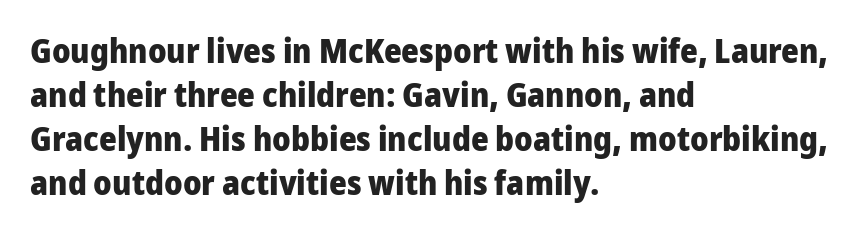
In terms of posture, this sample is upright. Clear beneath every line of the passage. A sans-serif font was chosen for this passage. Every row of glyphs begins at an identical x-position on the left.
